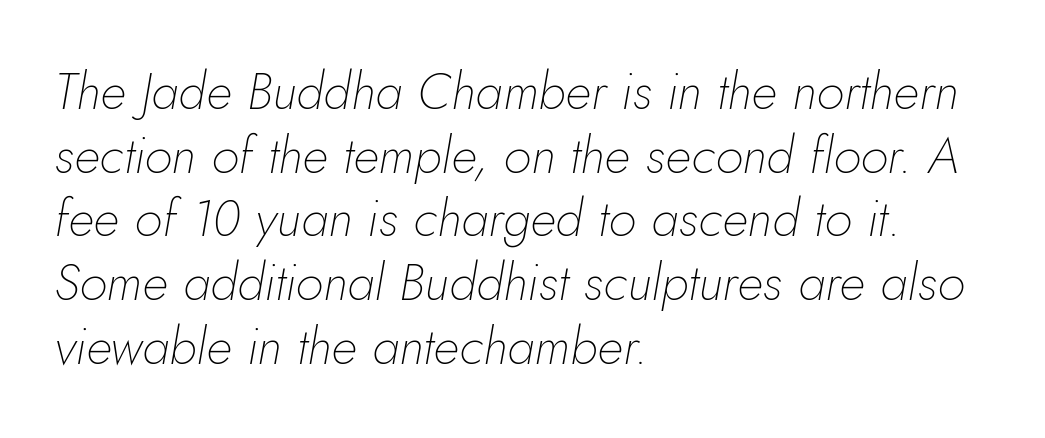
An italicized treatment has been applied to the whole sample. The strip under each line holds only bare page. The leading is moderate, giving the passage an even texture. The typesetting does not lean heavy: it is not bold. Notice how the passage keeps a crisp vertical edge on the left only. You could not count columns in this text — the font is proportionally spaced.
